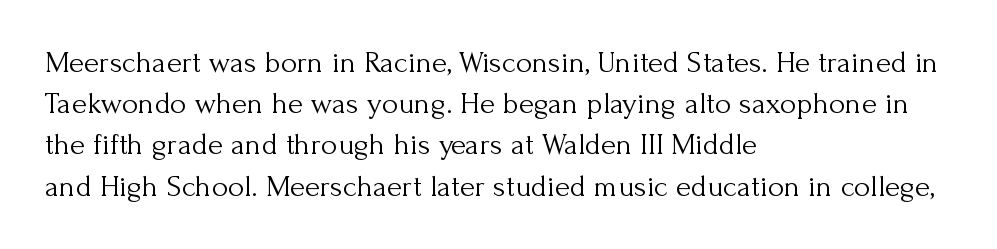
The image shows 31 px light serif type, upright; set left-aligned, normal line spacing (1.33x), normal letter spacing, not underlined; medium stroke contrast and a small x-height.
